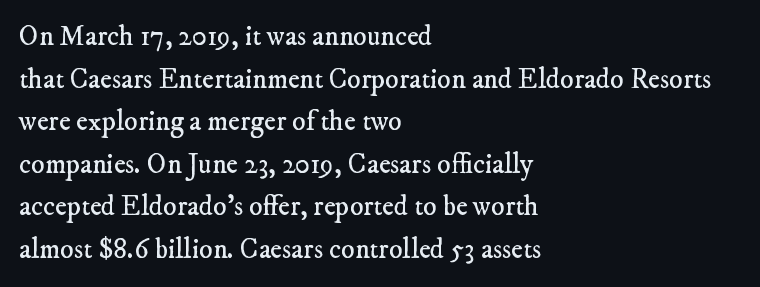
{"serif": "yes", "bold": "no", "weight": "regular", "width": "normal", "stroke_contrast": "low", "x_height": "small", "monospaced": "no", "underline": "no", "align": "left", "line_spacing": "normal", "line_spacing_ratio": 1.52, "letter_spacing": "normal", "letter_spacing_em": 0.0, "glyph_px": 28}
